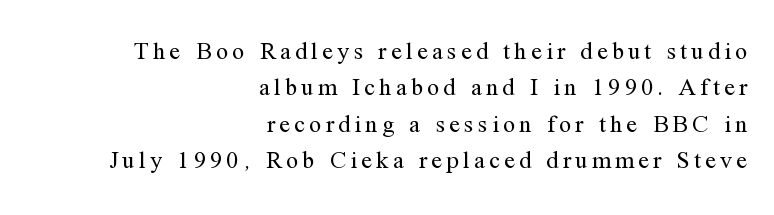
The image shows 24 px text type, upright; set right-aligned, normal line spacing (1.52x), not underlined.
